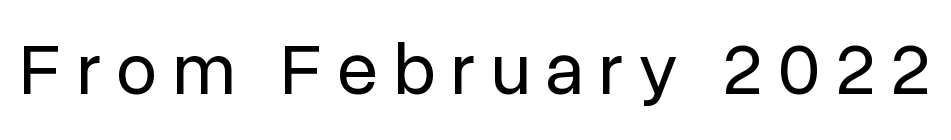
Q: Is the text bold? A: No.
Q: Is the text italic (slanted)? A: No, it is upright.
Q: Is the typeface a serif or a sans-serif typeface? A: Sans-serif.
Q: Is the text underlined? A: No.
Q: Is the spacing between letters normal or unusually wide? A: Unusually wide.
Q: Width (condensed, normal, or wide)? A: Normal.
Q: Stroke contrast? A: Low.
Q: x-height? A: Medium.
Q: Monospaced? A: No.
